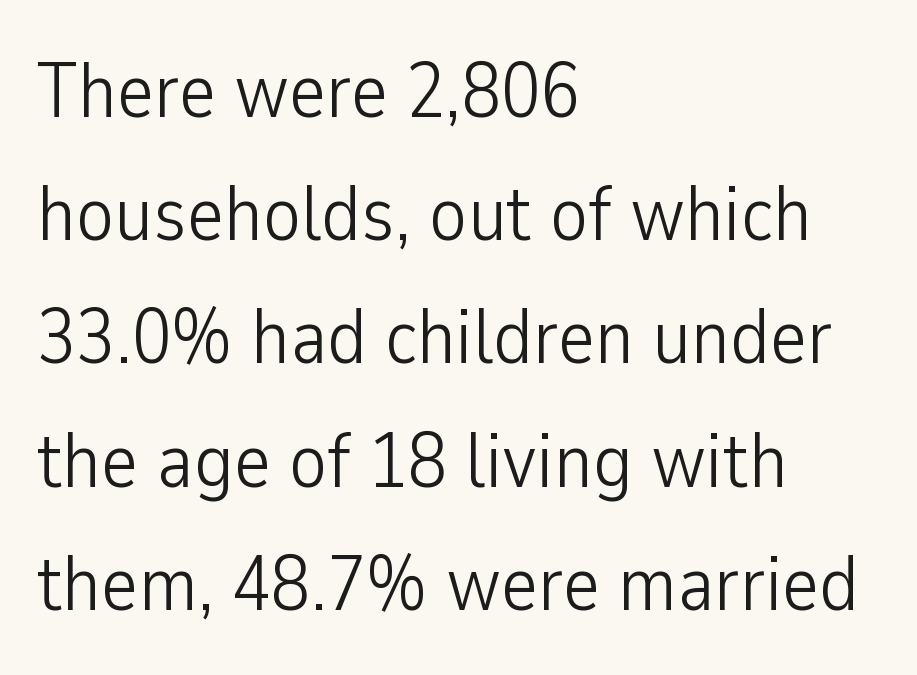
If you measured baseline to baseline, you'd find a middling distance. Characters follow at the spacing the type designer built in. Bold? No — there's no thickening of the strokes. This sample uses a sans-serif face. This sample has the flowing, uneven cadence of proportional lettering. Italic? Not at all — the glyphs are vertical.
